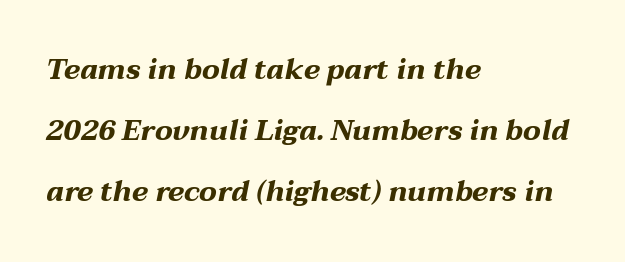
Rule under the text: the space is simply empty. The paragraph shown leans on its left margin. Each letter keeps its own natural width here, so spacing adapts to shape. Leading: increased. Summary of weight: heavy, a full bold. Posture: slanted.
